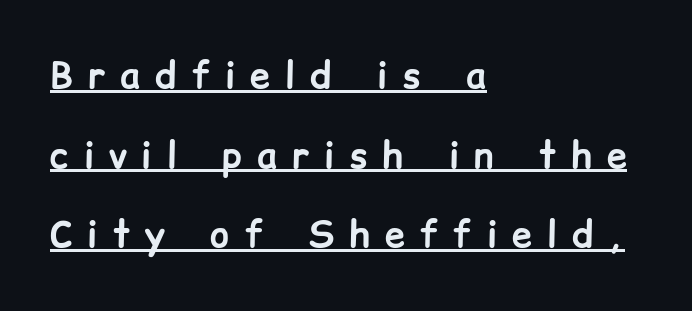
The image shows 36 px bold sans-serif type, upright; set left-aligned, loose line spacing (2.21x), unusually wide letter spacing (+0.42 em), underlined; low stroke contrast and a medium x-height.
